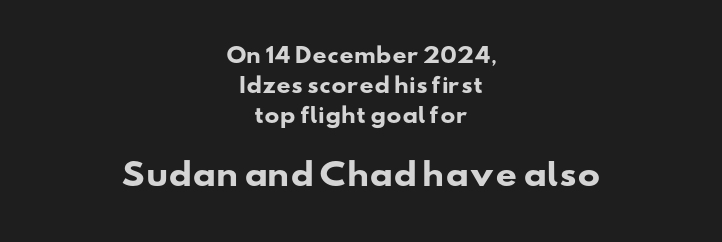
The type family on display is of the sans-serif kind. Does extra space separate the letters? No, they use regular spacing. Block two is the big one; block one sits smaller above it. Visually the block forms a symmetrical silhouette, jagged on both flanks. Check the space under the baseline: it is left empty.
